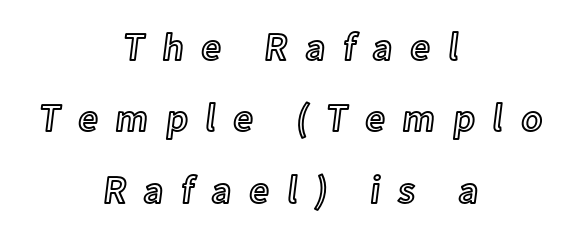
{"width": "normal", "x_height": "medium", "monospaced": "no", "underline": "no", "align": "center", "line_spacing_ratio": 1.83, "letter_spacing": "wide", "letter_spacing_em": 0.45, "glyph_px": 39}
